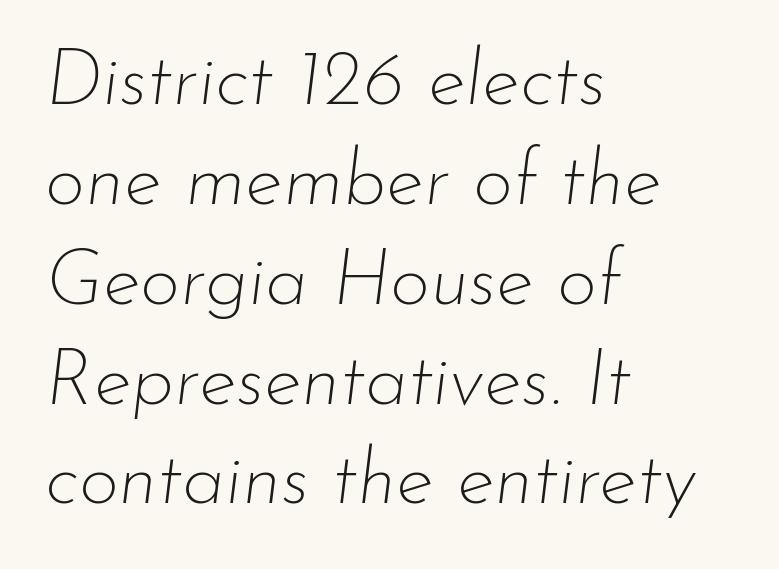
{"italic": "yes", "lean": "right", "slant_degrees": 7, "bold": "no", "weight": "thin", "width": "normal", "stroke_contrast": "low", "x_height": "small", "monospaced": "no", "underline": "no", "align": "left", "line_spacing": "normal", "line_spacing_ratio": 1.28, "letter_spacing": "normal", "letter_spacing_em": 0.0, "glyph_px": 78}
